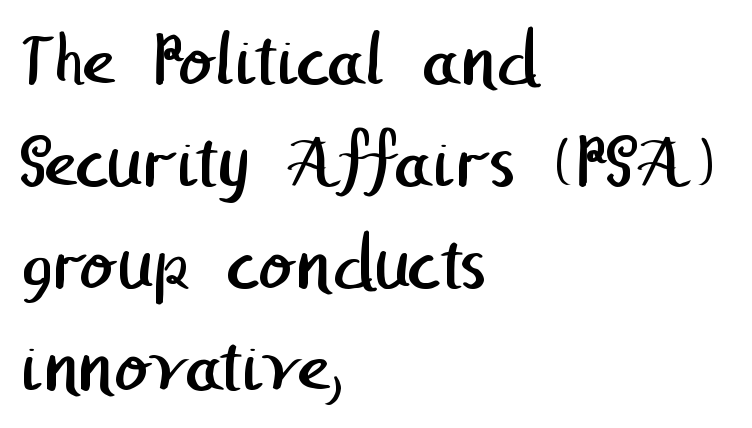
{"serif": "no", "bold": "no", "weight": "regular", "width": "normal", "stroke_contrast": "low", "x_height": "medium", "underline": "no", "align": "left", "line_spacing": "normal", "line_spacing_ratio": 1.29, "letter_spacing": "normal", "letter_spacing_em": 0.0, "glyph_px": 79}
